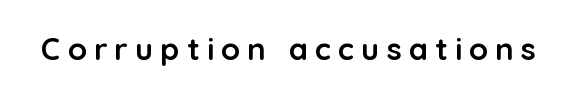
{"serif": "no", "italic": "no", "bold": "yes", "weight": "semibold", "width": "normal", "stroke_contrast": "low", "x_height": "medium", "monospaced": "no", "underline": "no", "letter_spacing": "wide", "letter_spacing_em": 0.23, "glyph_px": 31}
